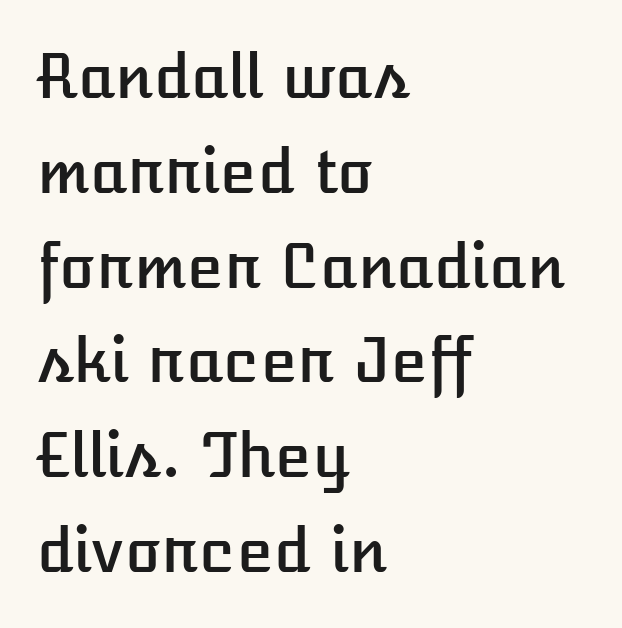
Designer's note — italics off, roman on. Beneath every word, the page is bare. Each new line begins a customary step beneath the previous one. The letters sit at their default tracking, neither squeezed nor spread.
